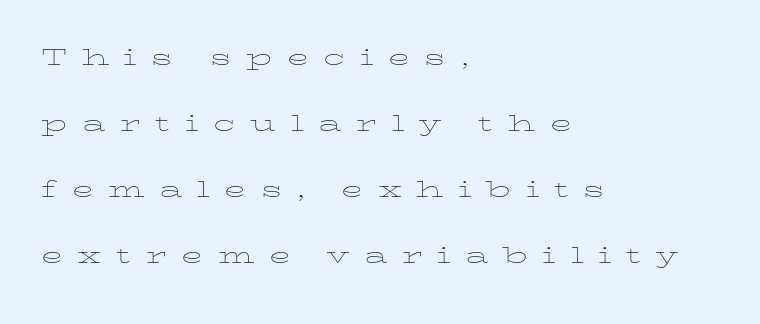
Q: Is the text bold? A: No.
Q: Is the text italic (slanted)? A: No, it is upright.
Q: Is the text underlined? A: No.
Q: How is the paragraph aligned? A: Left-aligned.
Q: Is the spacing between letters normal or unusually wide? A: Unusually wide.
Q: Is the spacing between lines tight, normal or loose? A: Loose.
Q: Width (condensed, normal, or wide)? A: Wide.
Q: Stroke contrast? A: Low.
Q: x-height? A: Medium.
Q: Monospaced? A: No.
